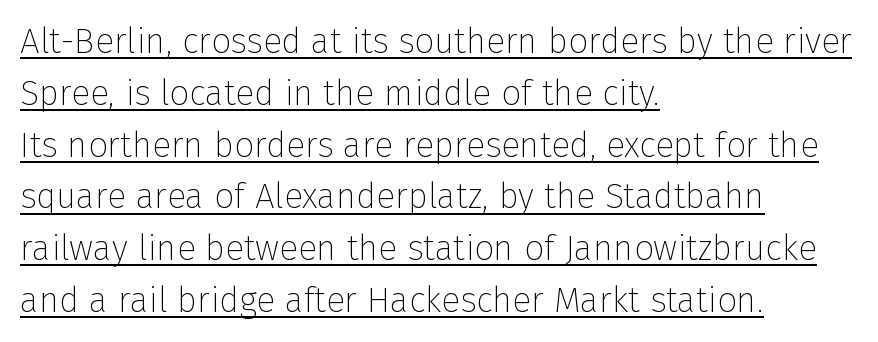
Q: Is the text bold? A: No.
Q: Is the text italic (slanted)? A: No, it is upright.
Q: Is the typeface a serif or a sans-serif typeface? A: Sans-serif.
Q: Is the text underlined? A: Yes.
Q: How is the paragraph aligned? A: Left-aligned.
Q: Is the spacing between letters normal or unusually wide? A: Normal.
Q: Is the spacing between lines tight, normal or loose? A: Normal.
Q: Width (condensed, normal, or wide)? A: Normal.
Q: Stroke contrast? A: Low.
Q: x-height? A: Medium.
Q: Monospaced? A: No.
